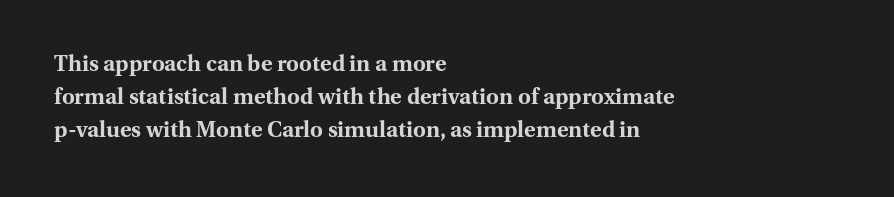
Q: Is the text bold? A: Yes.
Q: Is the text italic (slanted)? A: No, it is upright.
Q: Is the text underlined? A: No.
Q: How is the paragraph aligned? A: Left-aligned.
Q: Is the spacing between letters normal or unusually wide? A: Normal.
Q: Is the spacing between lines tight, normal or loose? A: Normal.
